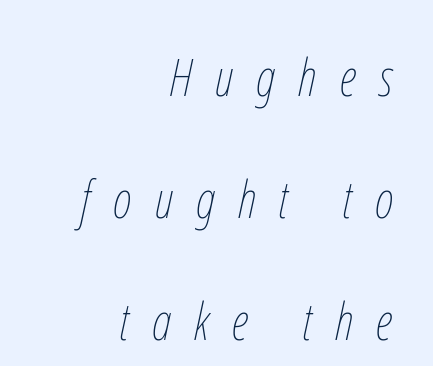
The image shows 52 px thin, condensed type, italic (leaning right); set right-aligned, loose line spacing (2.35x), unusually wide letter spacing (+0.44 em), not underlined; low stroke contrast and a medium x-height.
